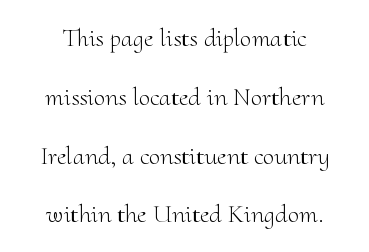
{"italic": "no", "bold": "no", "underline": "no", "align": "center", "line_spacing": "loose", "line_spacing_ratio": 2.26, "letter_spacing": "normal", "letter_spacing_em": 0.0, "glyph_px": 26}
